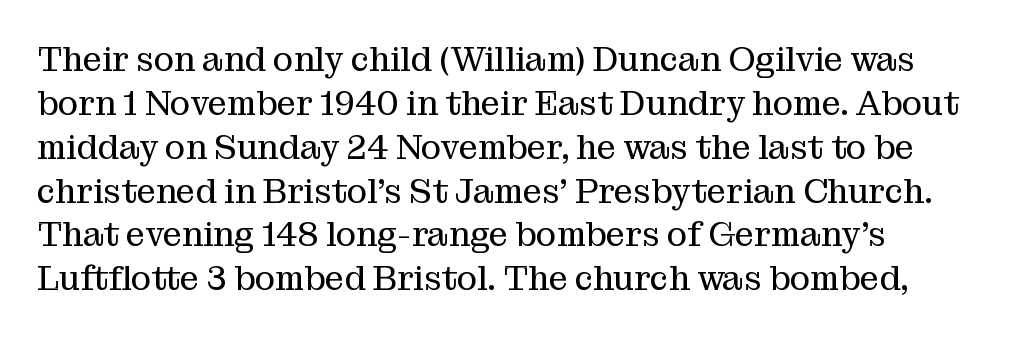
Q: Is the text bold? A: No.
Q: Is the text italic (slanted)? A: No, it is upright.
Q: Is the typeface a serif or a sans-serif typeface? A: Serif.
Q: Is the text underlined? A: No.
Q: Is the spacing between letters normal or unusually wide? A: Normal.
Q: Is the spacing between lines tight, normal or loose? A: Normal.
Q: Width (condensed, normal, or wide)? A: Normal.
Q: Stroke contrast? A: Medium.
Q: x-height? A: Medium.
Q: Monospaced? A: No.
